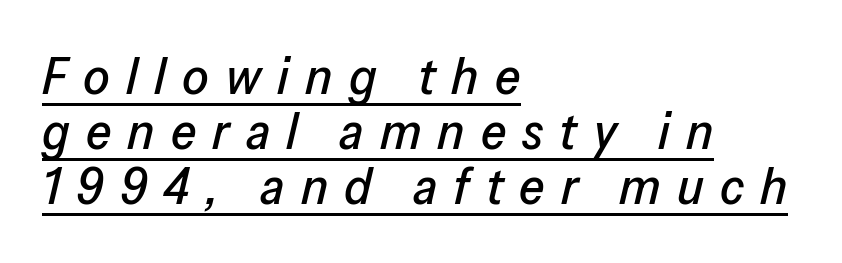
How are the letters spaced? Widely, with obvious added tracking. The paragraph shown leans on its left margin. These lines huddle together more closely than default settings would place them. This sample carries an underscore along the baseline area. Note the varied advance widths — an 'i' is clearly narrower than an 'm'.
